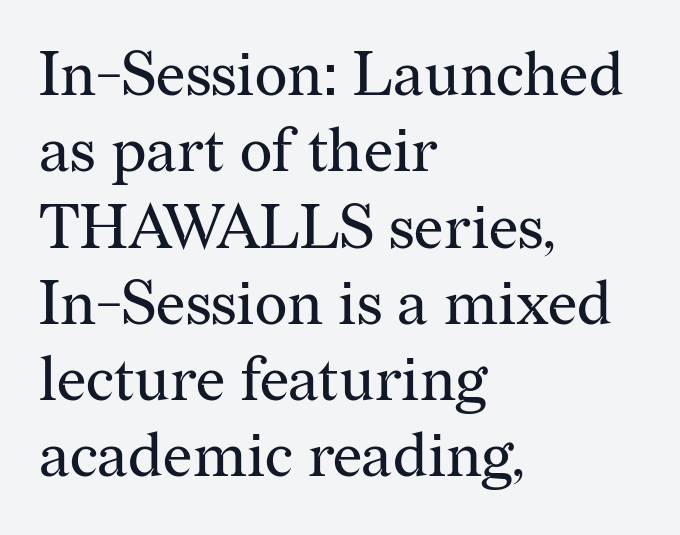
The image shows 62 px regular-weight serif type, upright; set left-aligned, line spacing 1.23x, normal letter spacing, not underlined; medium stroke contrast and a medium x-height.
